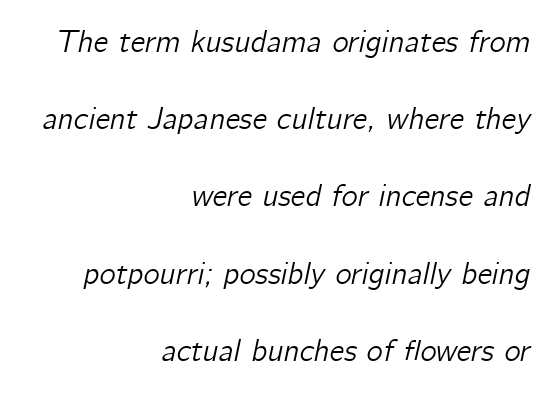
Spacing verdict: proportional, widths tailored to each character. These lines were composed using italics. The paragraph shown leans on its right margin. The space beneath each line is pristine and unruled. Widely set lines give the paragraph a tall, airy silhouette. This sample uses plain, unmodified letter spacing.
